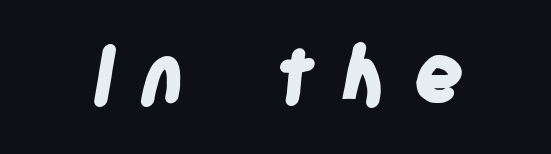
Q: Is the text bold? A: Yes.
Q: Is the typeface a serif or a sans-serif typeface? A: Sans-serif.
Q: Is the text underlined? A: No.
Q: Is the spacing between letters normal or unusually wide? A: Unusually wide.
Q: Width (condensed, normal, or wide)? A: Condensed.
Q: Stroke contrast? A: Low.
Q: x-height? A: Large.
Q: Monospaced? A: No.
